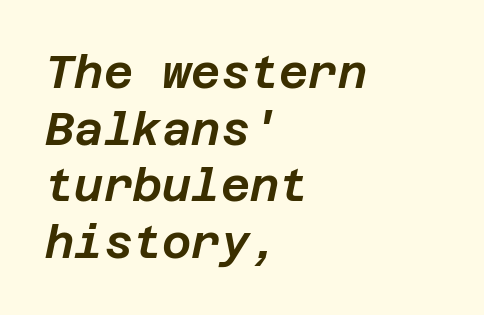
Summary of vertical rhythm: regular, with standard interline spacing. The rendering keeps characters at their native spacing. If you drew a line through each stem, it would be angled. Which margin do the lines hug? The left one — the right edge is uneven. Check under the words: just untouched page.
